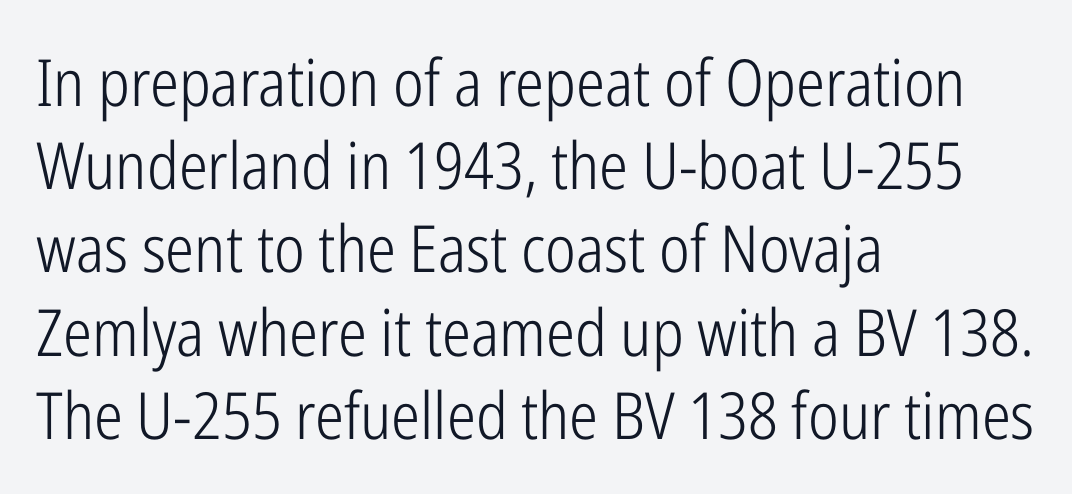
Q: Is the text bold? A: No.
Q: Is the text italic (slanted)? A: No, it is upright.
Q: Is the typeface a serif or a sans-serif typeface? A: Sans-serif.
Q: Is the text underlined? A: No.
Q: How is the paragraph aligned? A: Left-aligned.
Q: Is the spacing between letters normal or unusually wide? A: Normal.
Q: Is the spacing between lines tight, normal or loose? A: Normal.
Q: Width (condensed, normal, or wide)? A: Condensed.
Q: Stroke contrast? A: Low.
Q: x-height? A: Medium.
Q: Monospaced? A: No.
